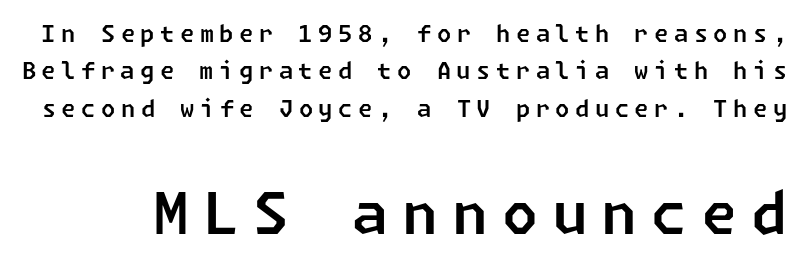
Q: Is the typeface a serif or a sans-serif typeface? A: Sans-serif.
Q: Is the text underlined? A: No.
Q: Is the spacing between letters normal or unusually wide? A: Unusually wide.
Q: Is the spacing between lines tight, normal or loose? A: Normal.
Q: Which block of text is set in a larger size, the first (top) or the second (bottom)? A: The second (bottom) one.
Q: Width (condensed, normal, or wide)? A: Normal.
Q: Stroke contrast? A: Low.
Q: x-height? A: Medium.
